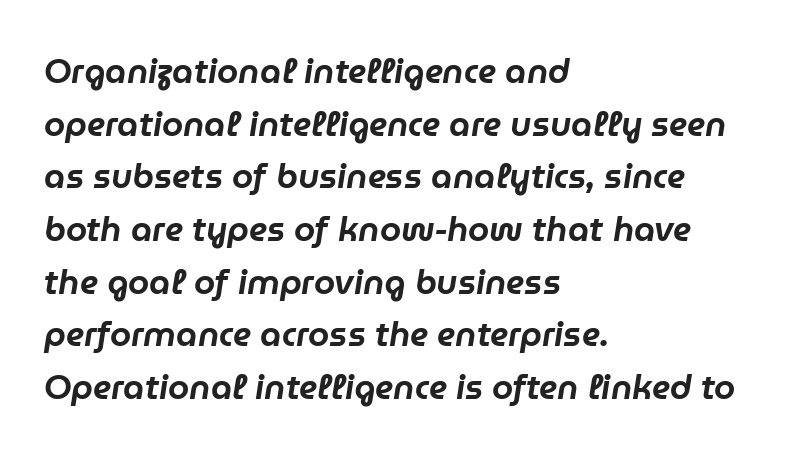
Q: Is the text italic (slanted)? A: Yes, it leans right by about 9 degrees.
Q: Is the text underlined? A: No.
Q: How is the paragraph aligned? A: Left-aligned.
Q: Is the spacing between letters normal or unusually wide? A: Normal.
Q: Is the spacing between lines tight, normal or loose? A: Normal.
Q: Width (condensed, normal, or wide)? A: Normal.
Q: Stroke contrast? A: Low.
Q: x-height? A: Medium.
Q: Monospaced? A: No.
